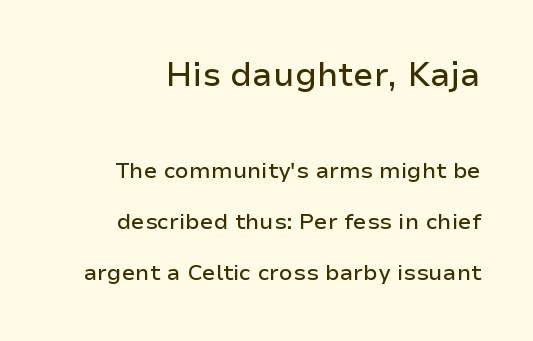
The image shows 33 px sans-serif type, upright; set right-aligned, loose line spacing (2.32x), normal letter spacing, not underlined; the first (top) block is 1.5x larger; low stroke contrast and a medium x-height.
